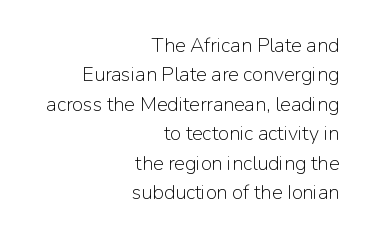
Q: Is the text bold? A: No.
Q: Is the text italic (slanted)? A: No, it is upright.
Q: Is the text underlined? A: No.
Q: How is the paragraph aligned? A: Right-aligned.
Q: Is the spacing between letters normal or unusually wide? A: Normal.
Q: Is the spacing between lines tight, normal or loose? A: Normal.
